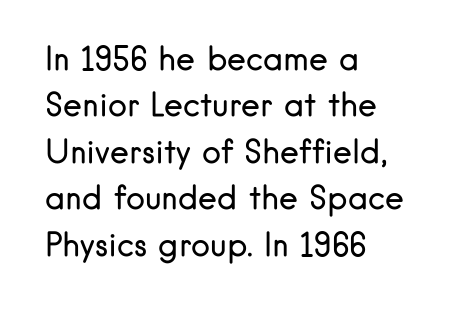
The image shows 32 px regular-weight sans-serif type, upright; set left-aligned, normal line spacing (1.45x), normal letter spacing, not underlined; low stroke contrast and a small x-height.
